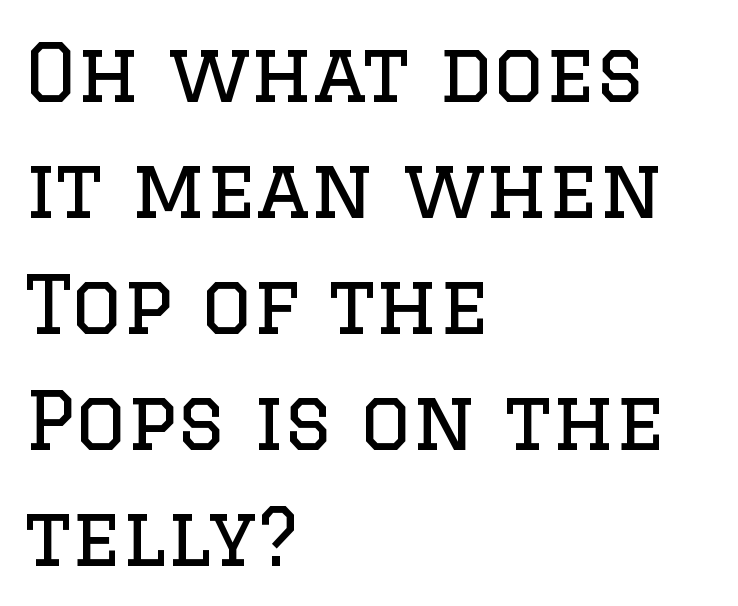
Q: Is the text bold? A: No.
Q: Is the text italic (slanted)? A: No, it is upright.
Q: Is the typeface a serif or a sans-serif typeface? A: Serif.
Q: Is the text underlined? A: No.
Q: How is the paragraph aligned? A: Left-aligned.
Q: Is the spacing between letters normal or unusually wide? A: Normal.
Q: Is the spacing between lines tight, normal or loose? A: Normal.
Q: Width (condensed, normal, or wide)? A: Normal.
Q: Stroke contrast? A: Low.
Q: x-height? A: Large.
Q: Monospaced? A: No.
